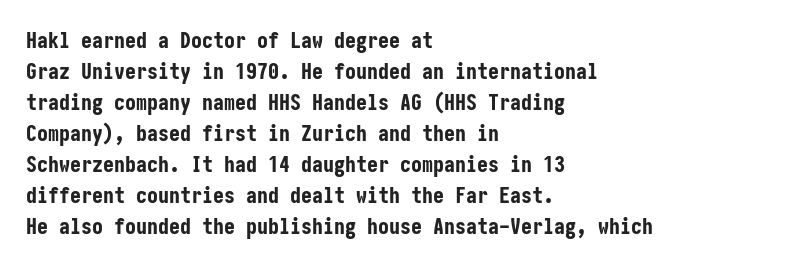
Q: Is the text bold? A: Yes.
Q: Is the text italic (slanted)? A: No, it is upright.
Q: Is the text underlined? A: No.
Q: How is the paragraph aligned? A: Left-aligned.
Q: Is the spacing between letters normal or unusually wide? A: Normal.
Q: Is the spacing between lines tight, normal or loose? A: Normal.
